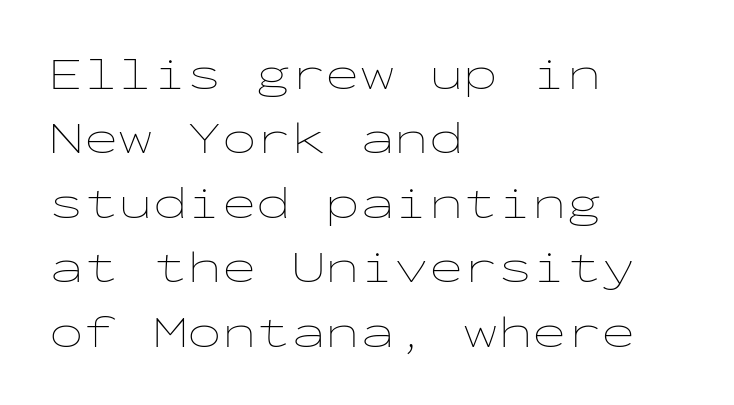
The image shows 46 px thin, wide type, upright, monospaced; set left-aligned, normal line spacing (1.4x), normal letter spacing, not underlined; low stroke contrast and a medium x-height.
